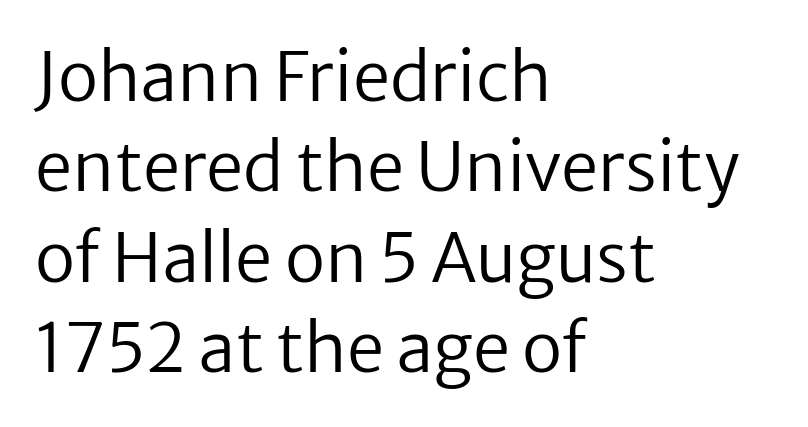
Baseline-to-baseline distance is the conventional proportion of letter height. You could not count columns in this text — the font is proportionally spaced. Descenders hang freely into open space. A sans-serif font was chosen for this passage. Compared with a centered layout, this one pins lines to the left instead. Default kerning and tracking; the words read as compact shapes.
